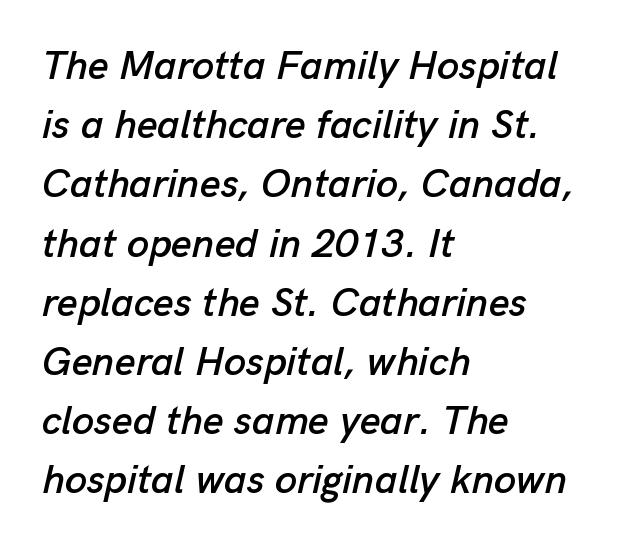
The image shows 40 px text type, italic (leaning right); set left-aligned, normal line spacing (1.48x), normal letter spacing, not underlined; low stroke contrast and a medium x-height.
